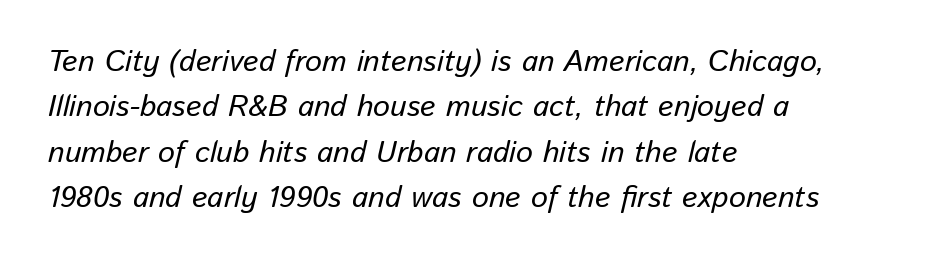
The image shows 30 px text type, italic (leaning right); set left-aligned, normal line spacing (1.51x), normal letter spacing, not underlined; low stroke contrast and a medium x-height.
